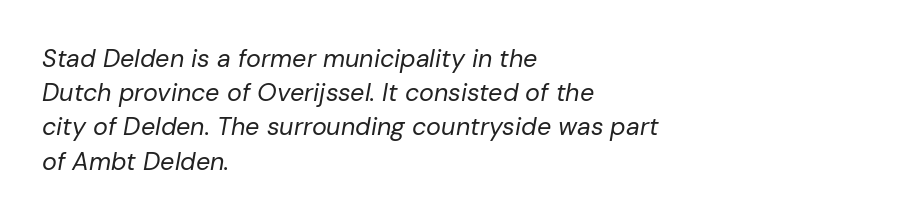
{"italic": "yes", "lean": "right", "slant_degrees": 10, "bold": "no", "underline": "no", "align": "left", "line_spacing": "normal", "line_spacing_ratio": 1.37, "letter_spacing": "normal", "letter_spacing_em": 0.0, "glyph_px": 25}
